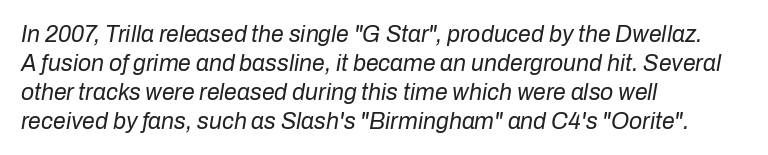
The gaps between neighbouring characters are ordinary and unremarkable. Just letters on the line, the space beneath them empty. The passage is arranged the way most books set body copy — flush left. Italic: yes, the glyphs are oblique. The weight would be labelled regular, book, light, or lighter still.
